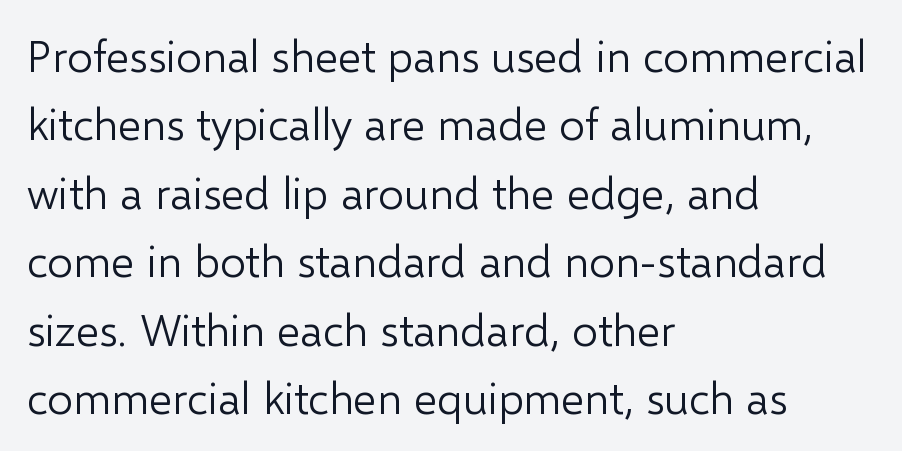
The image shows 45 px light sans-serif type, upright; set left-aligned, normal line spacing (1.52x), normal letter spacing, not underlined; low stroke contrast and a medium x-height.
